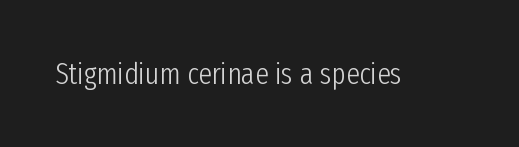
{"serif": "no", "italic": "no", "bold": "no", "weight": "light", "width": "condensed", "stroke_contrast": "low", "x_height": "medium", "monospaced": "no", "underline": "no", "letter_spacing": "normal", "letter_spacing_em": 0.0, "glyph_px": 30}
